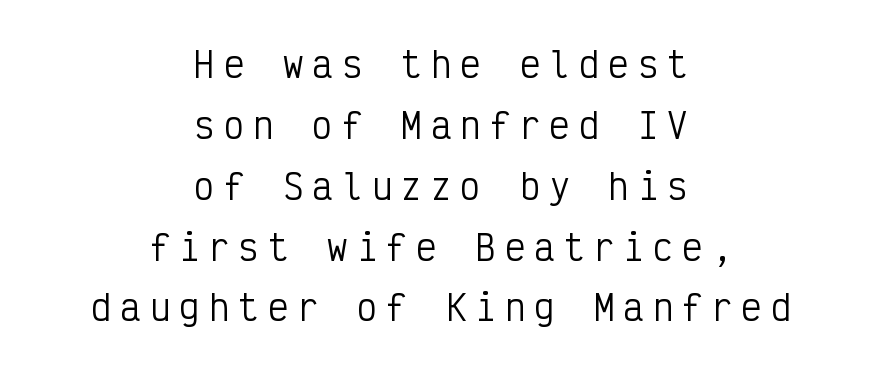
The image shows 34 px regular-weight, condensed sans-serif type, upright, monospaced; set centered, line spacing 1.79x, unusually wide letter spacing (+0.27 em), not underlined; low stroke contrast and a medium x-height.
